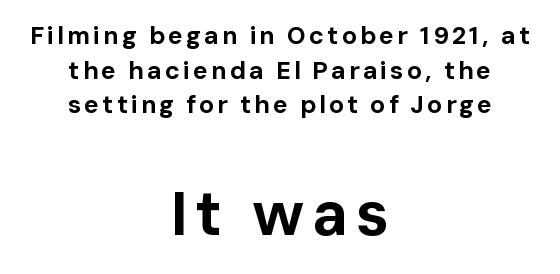
{"serif": "no", "italic": "no", "bold": "yes", "weight": "bold", "width": "normal", "stroke_contrast": "low", "x_height": "medium", "monospaced": "no", "underline": "no", "align": "center", "line_spacing": "normal", "line_spacing_ratio": 1.39, "larger_block": "second", "size_ratio": 2.48, "glyph_px": 62}
